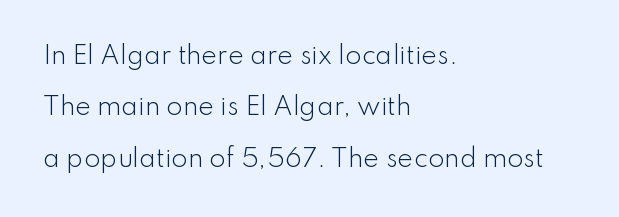
Q: Is the text bold? A: No.
Q: Is the text italic (slanted)? A: No, it is upright.
Q: Is the text underlined? A: No.
Q: How is the paragraph aligned? A: Left-aligned.
Q: Is the spacing between letters normal or unusually wide? A: Normal.
Q: Is the spacing between lines tight, normal or loose? A: Loose.
